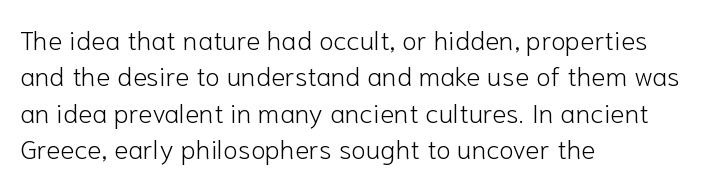
The image shows 27 px text type, upright; set left-aligned, normal line spacing (1.35x), normal letter spacing, not underlined.
